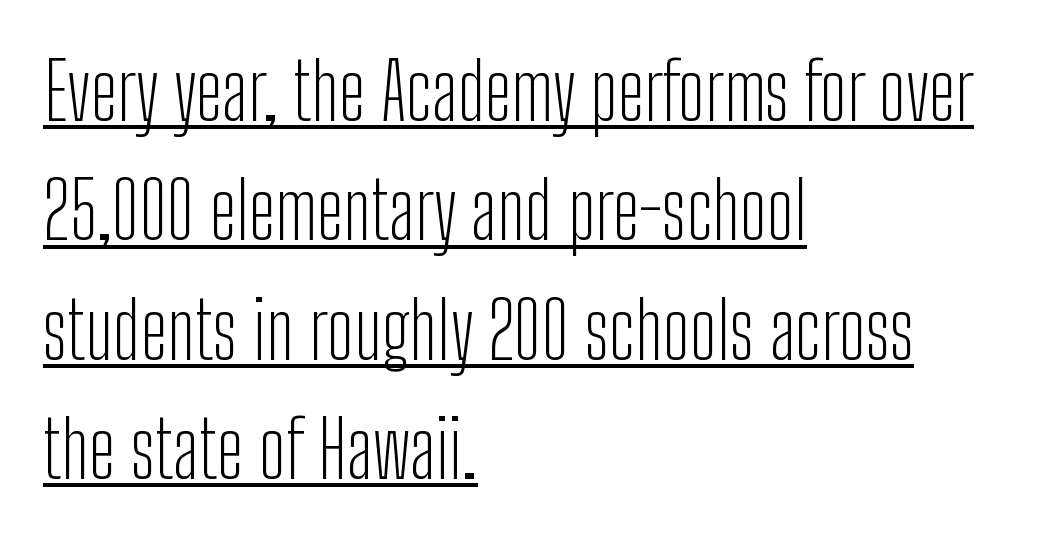
The image shows 79 px light, condensed sans-serif type, upright; set left-aligned, normal line spacing (1.51x), normal letter spacing, underlined; low stroke contrast and a medium x-height.
